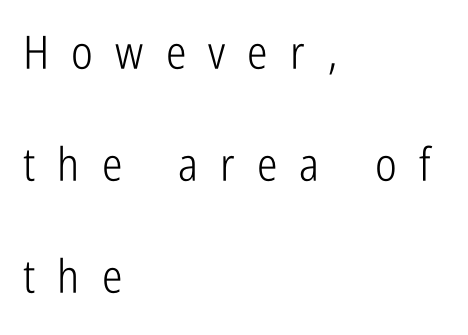
Q: Is the text bold? A: No.
Q: Is the text italic (slanted)? A: No, it is upright.
Q: Is the typeface a serif or a sans-serif typeface? A: Sans-serif.
Q: Is the text underlined? A: No.
Q: How is the paragraph aligned? A: Left-aligned.
Q: Is the spacing between letters normal or unusually wide? A: Unusually wide.
Q: Is the spacing between lines tight, normal or loose? A: Loose.
Q: Width (condensed, normal, or wide)? A: Condensed.
Q: Stroke contrast? A: Low.
Q: x-height? A: Medium.
Q: Monospaced? A: No.
